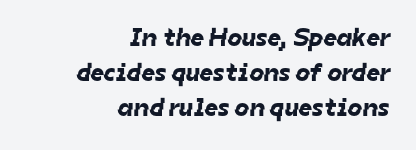
The image shows 26 px text type; set right-aligned, normal line spacing (1.35x), normal letter spacing, not underlined.
